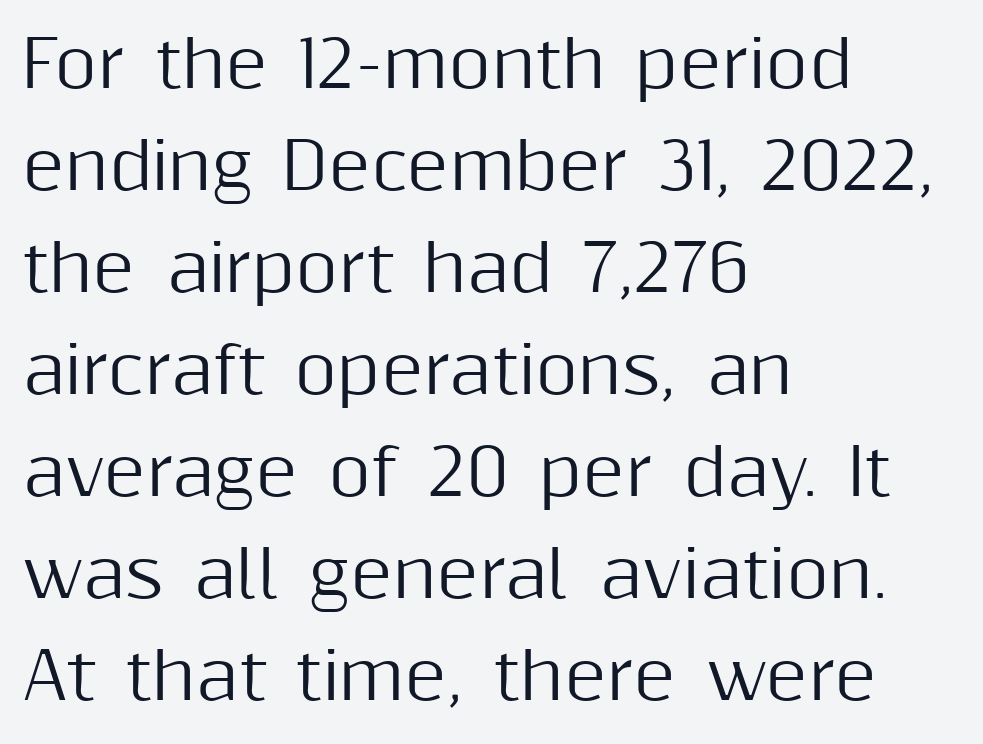
The image shows 65 px sans-serif type, upright; set left-aligned, normal line spacing (1.57x), normal letter spacing, not underlined; medium stroke contrast and a medium x-height.
